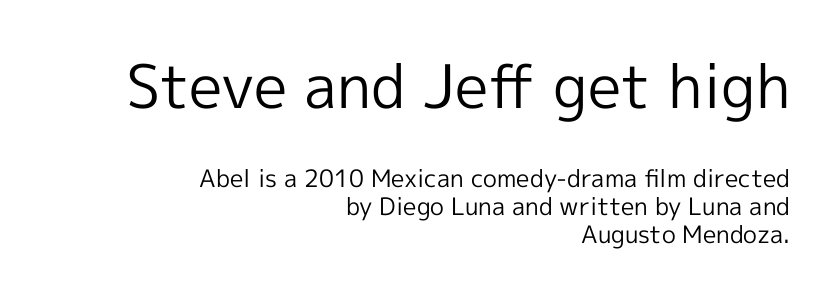
{"serif": "no", "italic": "no", "bold": "no", "weight": "regular", "width": "normal", "x_height": "medium", "monospaced": "no", "underline": "no", "align": "right", "line_spacing_ratio": 1.17, "letter_spacing": "normal", "letter_spacing_em": 0.0, "larger_block": "first", "size_ratio": 2.5, "glyph_px": 60}
